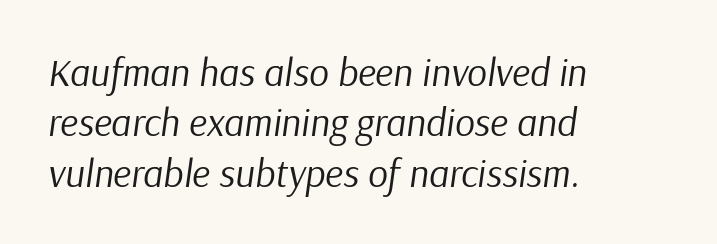
Q: Is the text bold? A: No.
Q: Is the text italic (slanted)? A: Yes, it leans right by about 9 degrees.
Q: Is the text underlined? A: No.
Q: How is the paragraph aligned? A: Left-aligned.
Q: Is the spacing between letters normal or unusually wide? A: Normal.
Q: Is the spacing between lines tight, normal or loose? A: Normal.
Q: Width (condensed, normal, or wide)? A: Normal.
Q: Stroke contrast? A: Low.
Q: x-height? A: Medium.
Q: Monospaced? A: No.
